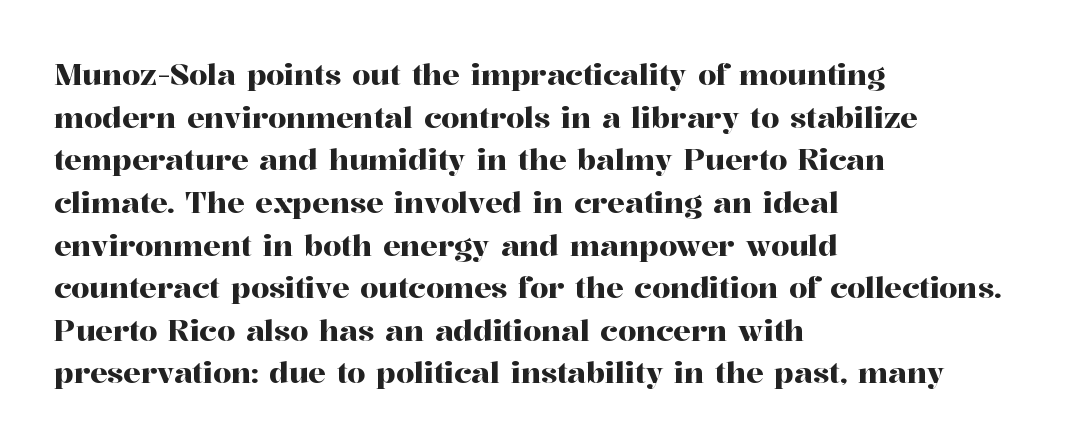
The font's upright variant was chosen for this text. Between one letter and the next there's only the usual sliver of space. Note the varied advance widths — an 'i' is clearly narrower than an 'm'. Compared with typical paragraphs, the rows here are spaced about the same. Alignment: flush left. Yep, those are serifs on the letters.
